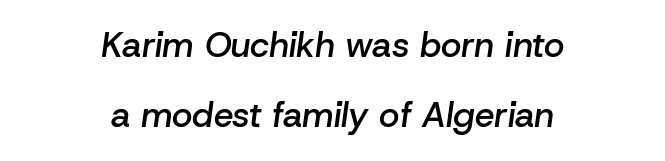
The image shows 35 px semibold type, italic (leaning right); set centered, loose line spacing (2.01x), normal letter spacing, not underlined; low stroke contrast and a medium x-height.
